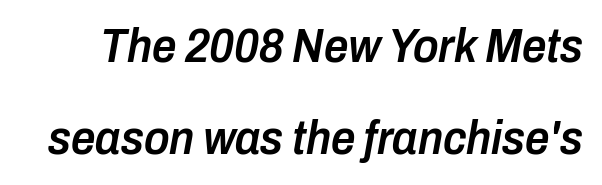
The passage shown has conventional tracking throughout. Each glyph is drawn with semibold strokes, heavier than normal yet not fully bold. Spacing verdict: proportional, widths tailored to each character. Underline: absent.
